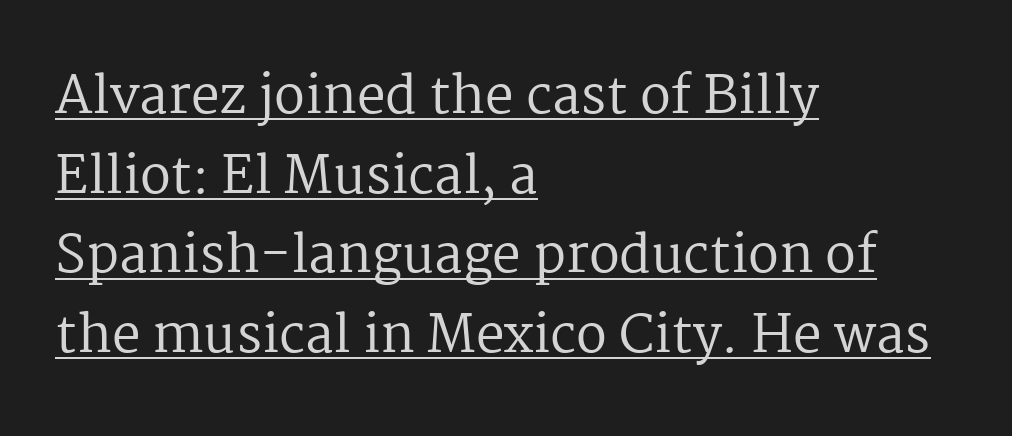
The image shows 51 px regular-weight serif type, upright; set left-aligned, normal line spacing (1.56x), normal letter spacing, underlined; medium stroke contrast and a medium x-height.
